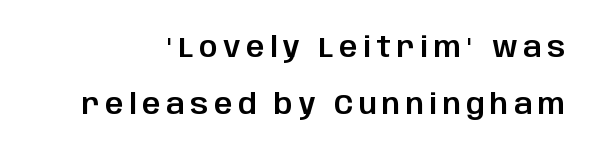
{"serif": "no", "italic": "no", "width": "normal", "stroke_contrast": "low", "x_height": "large", "monospaced": "no", "underline": "no", "line_spacing": "loose", "line_spacing_ratio": 1.96, "glyph_px": 29}
